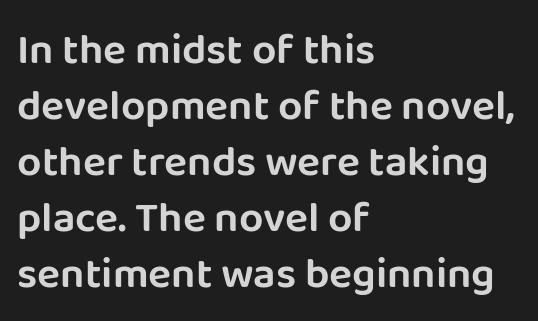
Q: Is the text italic (slanted)? A: No, it is upright.
Q: Is the typeface a serif or a sans-serif typeface? A: Sans-serif.
Q: Is the text underlined? A: No.
Q: How is the paragraph aligned? A: Left-aligned.
Q: Is the spacing between letters normal or unusually wide? A: Normal.
Q: Is the spacing between lines tight, normal or loose? A: Normal.
Q: Width (condensed, normal, or wide)? A: Normal.
Q: Stroke contrast? A: Low.
Q: x-height? A: Large.
Q: Monospaced? A: No.
